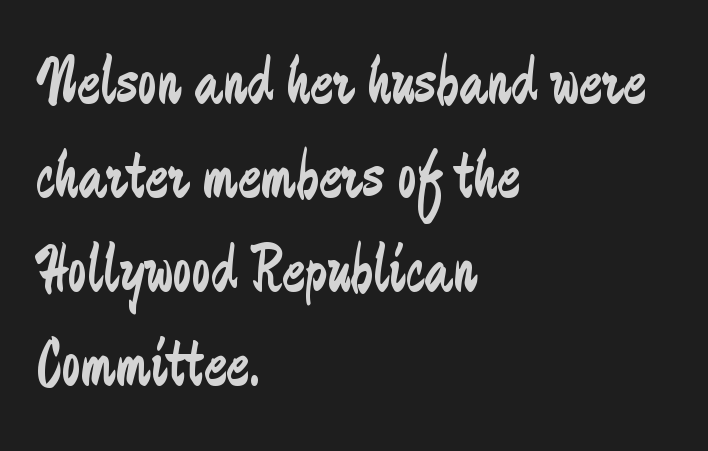
The image shows 68 px regular-weight, condensed sans-serif type; set left-aligned, normal line spacing (1.38x), normal letter spacing, not underlined; low stroke contrast and a small x-height.
